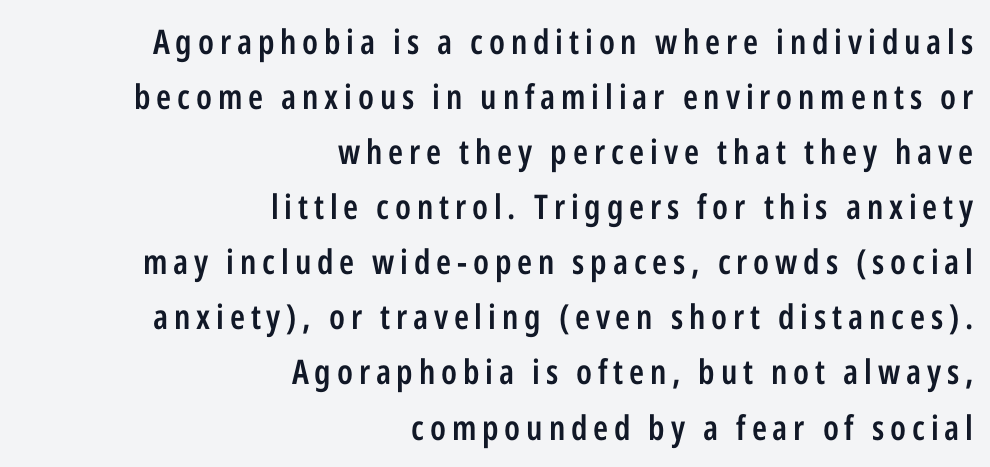
Q: Is the text bold? A: Semi-bold.
Q: Is the text italic (slanted)? A: No, it is upright.
Q: Is the typeface a serif or a sans-serif typeface? A: Sans-serif.
Q: Is the text underlined? A: No.
Q: How is the paragraph aligned? A: Right-aligned.
Q: Is the spacing between lines tight, normal or loose? A: Normal.
Q: Width (condensed, normal, or wide)? A: Condensed.
Q: Stroke contrast? A: Low.
Q: x-height? A: Medium.
Q: Monospaced? A: No.
